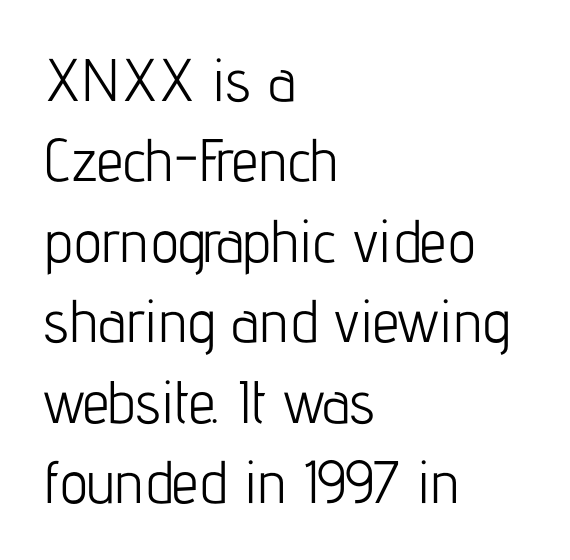
{"serif": "no", "italic": "no", "bold": "no", "weight": "light", "width": "condensed", "stroke_contrast": "low", "x_height": "medium", "monospaced": "no", "underline": "no", "align": "left", "line_spacing": "normal", "line_spacing_ratio": 1.34, "letter_spacing": "normal", "letter_spacing_em": 0.0, "glyph_px": 60}
